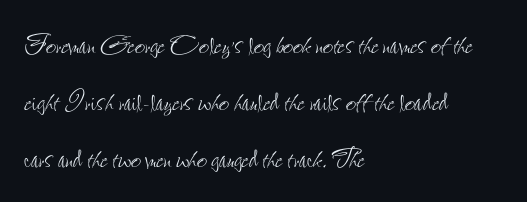
{"bold": "no", "weight": "thin", "width": "condensed", "stroke_contrast": "low", "x_height": "small", "monospaced": "no", "underline": "no", "align": "left", "line_spacing": "normal", "line_spacing_ratio": 1.58, "letter_spacing": "normal", "letter_spacing_em": 0.0, "glyph_px": 36}
